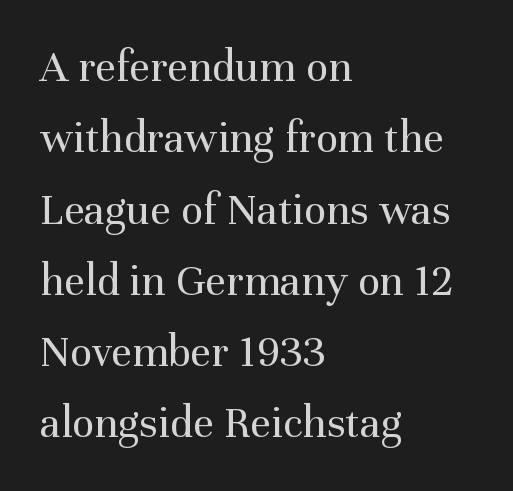
Q: Is the text bold? A: No.
Q: Is the text italic (slanted)? A: No, it is upright.
Q: Is the typeface a serif or a sans-serif typeface? A: Serif.
Q: Is the text underlined? A: No.
Q: How is the paragraph aligned? A: Left-aligned.
Q: Is the spacing between letters normal or unusually wide? A: Normal.
Q: Is the spacing between lines tight, normal or loose? A: Normal.
Q: Width (condensed, normal, or wide)? A: Normal.
Q: Stroke contrast? A: Medium.
Q: x-height? A: Medium.
Q: Monospaced? A: No.
